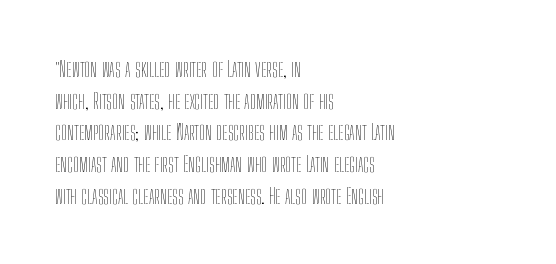
Ordinary non-slanted type is in use. Whoever set this chose a conventional vertical rhythm. Nothing unusual about the tracking: characters are spaced as the font intends. Every row of glyphs begins at an identical x-position on the left.
